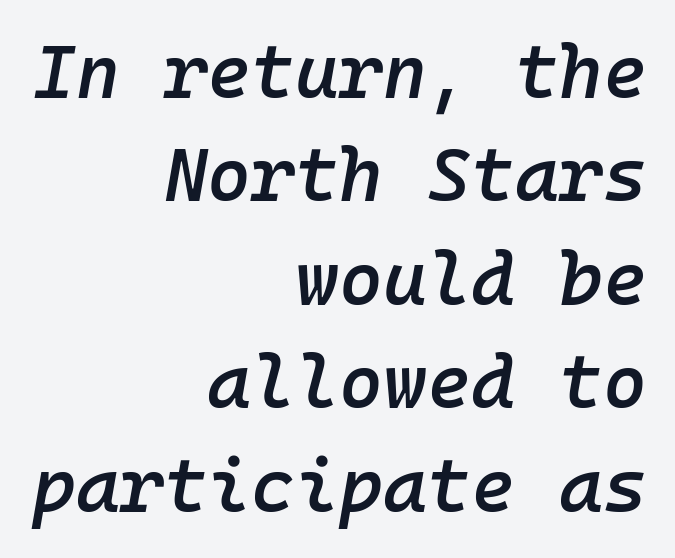
{"italic": "yes", "lean": "right", "slant_degrees": 10, "bold": "semi", "weight": "semibold", "width": "normal", "stroke_contrast": "low", "x_height": "medium", "monospaced": "yes", "underline": "no", "align": "right", "line_spacing": "normal", "line_spacing_ratio": 1.38, "letter_spacing": "normal", "letter_spacing_em": 0.0, "glyph_px": 75}
